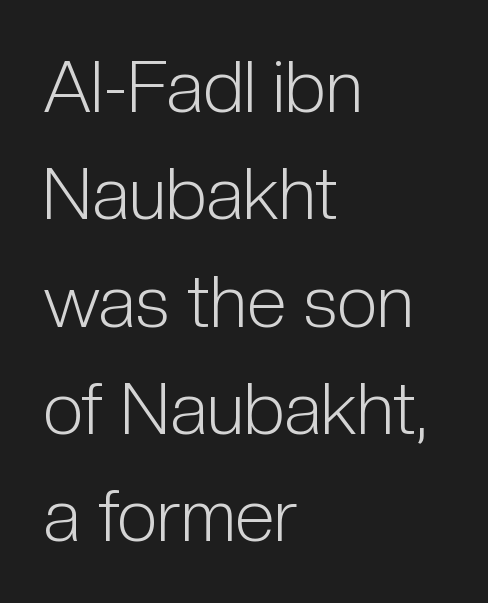
Font category for this specimen: sans-serif. This block has exactly the height ordinary leading produces. Spacing between characters is what you'd get straight out of the box. Is this a fixed-width face? No — the glyphs have proportional, varying widths. The characters are drawn with everyday or finer stroke widths. Check under the words: just untouched page.
